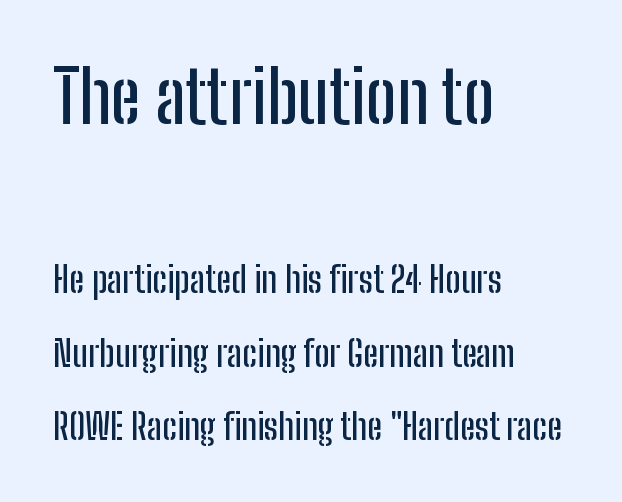
Q: Is the text italic (slanted)? A: No, it is upright.
Q: Is the typeface a serif or a sans-serif typeface? A: Sans-serif.
Q: Is the text underlined? A: No.
Q: How is the paragraph aligned? A: Left-aligned.
Q: Is the spacing between letters normal or unusually wide? A: Normal.
Q: Is the spacing between lines tight, normal or loose? A: Loose.
Q: Which block of text is set in a larger size, the first (top) or the second (bottom)? A: The first (top) one.
Q: Width (condensed, normal, or wide)? A: Condensed.
Q: Stroke contrast? A: Low.
Q: x-height? A: Medium.
Q: Monospaced? A: No.
